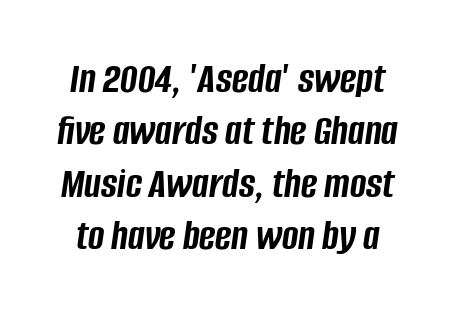
Q: Is the text bold? A: Yes.
Q: Is the text italic (slanted)? A: Yes, it leans right by about 8 degrees.
Q: Is the text underlined? A: No.
Q: Is the spacing between letters normal or unusually wide? A: Normal.
Q: Width (condensed, normal, or wide)? A: Condensed.
Q: Stroke contrast? A: Low.
Q: x-height? A: Large.
Q: Monospaced? A: No.
